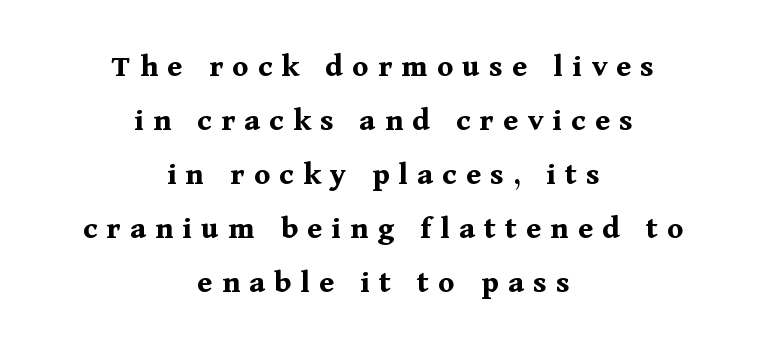
Is there any slant? The stems are plumb. The tracking reads as deliberately expanded to a designer's eye. What kind of face is this? One with serifs. A full-strength bold gives these letters their thick strokes.
